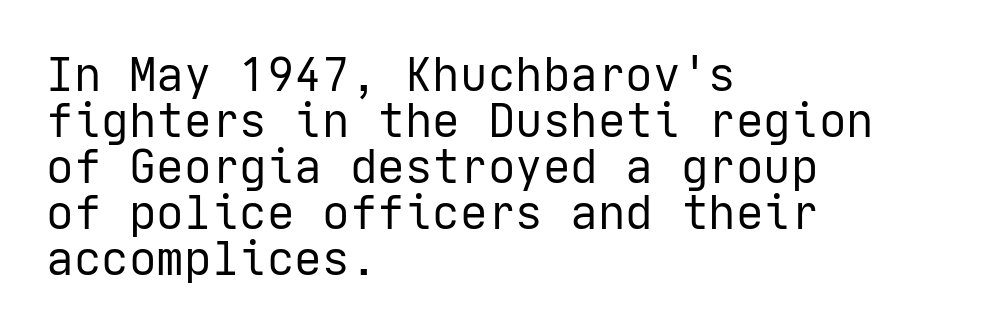
{"serif": "no", "italic": "no", "bold": "no", "weight": "regular", "width": "normal", "stroke_contrast": "low", "x_height": "medium", "underline": "no", "align": "left", "line_spacing": "tight", "line_spacing_ratio": 1.0, "letter_spacing": "normal", "letter_spacing_em": 0.0, "glyph_px": 46}
